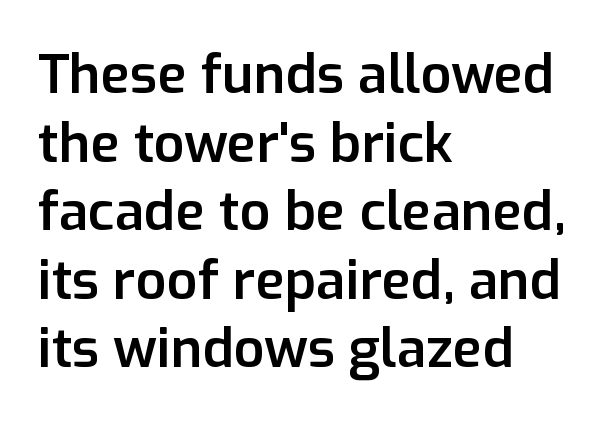
{"serif": "no", "italic": "no", "bold": "semi", "weight": "semibold", "width": "normal", "stroke_contrast": "low", "x_height": "medium", "monospaced": "no", "underline": "no", "align": "left", "line_spacing": "normal", "line_spacing_ratio": 1.27, "letter_spacing": "normal", "letter_spacing_em": 0.0, "glyph_px": 54}
